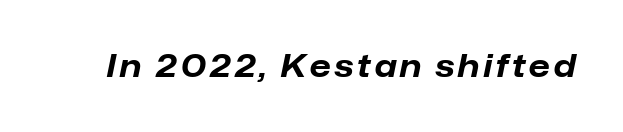
The image shows 31 px bold type, italic (leaning right); set not underlined; low stroke contrast and a medium x-height.
